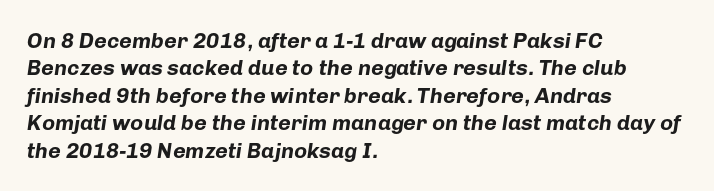
The image shows 22 px bold type, italic (leaning right); set left-aligned, normal line spacing (1.25x), normal letter spacing, not underlined.
